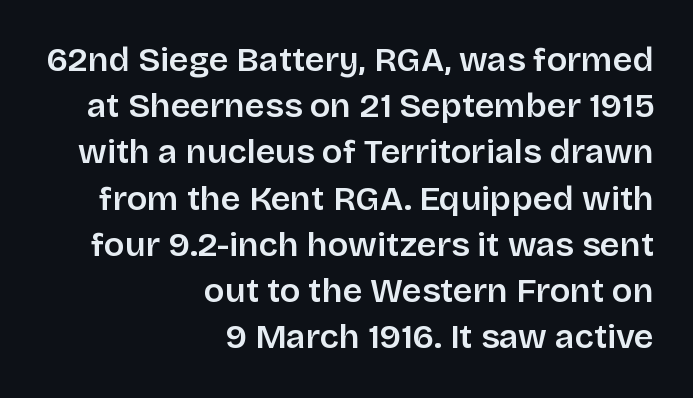
The paragraph has a hard right edge and a soft left edge. Check the space under the baseline: it is left empty. Vertical spacing — default. Tracking value appears to be zero — textbook default spacing. Here the designer chose a conventional face with non-uniform glyph widths.
